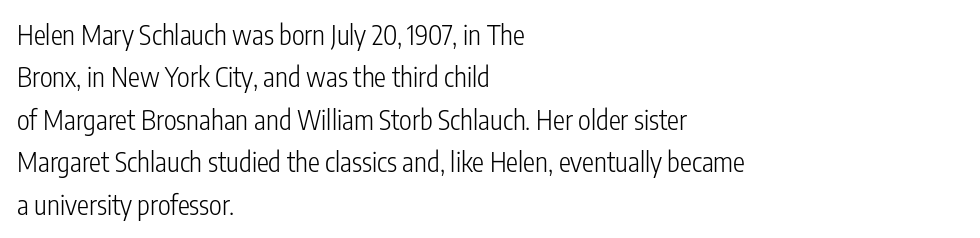
The image shows 27 px text type, upright; set left-aligned, normal line spacing (1.57x), normal letter spacing, not underlined.
